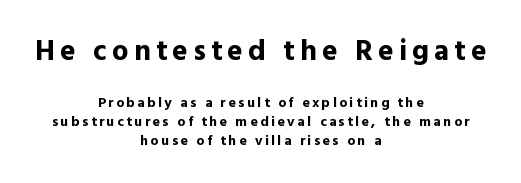
Any mark beneath the type? The region is blank. Are there feet on the stems? There aren't — it's a sans. Does the bottom block carry the larger type? No, the top block does. The designer left line spacing at the default.
